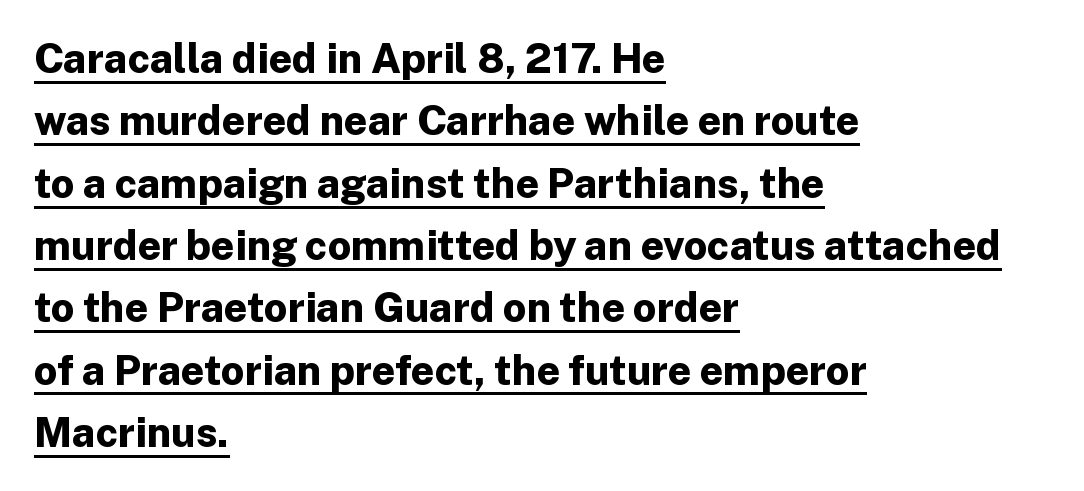
The image shows 41 px bold sans-serif type, upright; set left-aligned, normal line spacing (1.52x), normal letter spacing, underlined; low stroke contrast and a medium x-height.
